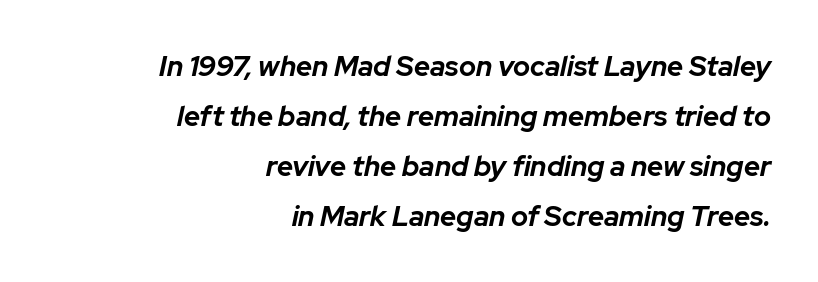
Alignment: flush right. Is the letter spacing exaggerated? No — it looks like the ordinary default. The face used here has a pronounced slope to its letters. Is this a fixed-width face? No — the glyphs have proportional, varying widths. The space beneath each line is pristine and unruled.
